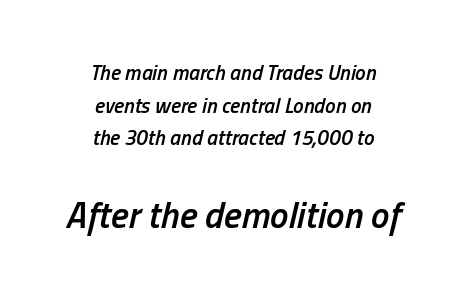
Notice the strokes are somewhat thickened but not fully heavy: this is a semibold. Students, note that the glyphs here touch the page at normal intervals. Successive baselines arrive at the customary interval. Emphasis-style slanted type is in use. Here the second block reads like a headline and the first like body copy. Think of a printed novel: that variable character pitch is what you see here.
